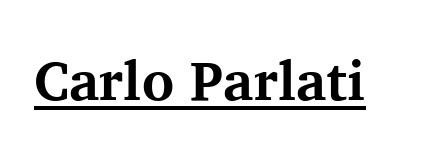
The image shows 55 px bold serif type, upright; set normal letter spacing, underlined; medium stroke contrast and a medium x-height.
